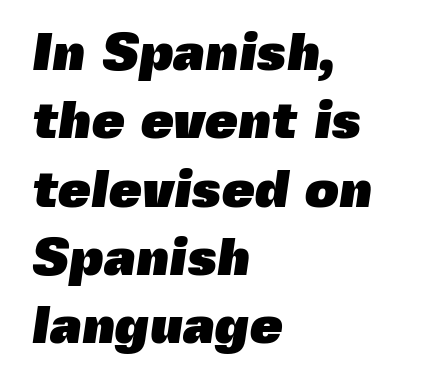
{"serif": "no", "bold": "yes", "weight": "heavy", "width": "normal", "x_height": "medium", "monospaced": "no", "underline": "no", "align": "left", "line_spacing": "normal", "line_spacing_ratio": 1.29, "letter_spacing": "normal", "letter_spacing_em": 0.0, "glyph_px": 53}
